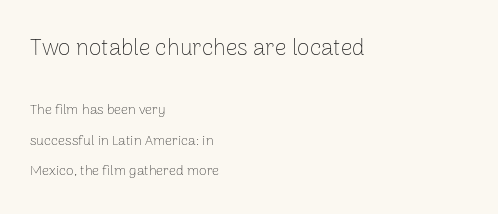
{"italic": "no", "bold": "no", "underline": "no", "align": "left", "line_spacing": "loose", "line_spacing_ratio": 2.17, "letter_spacing": "normal", "letter_spacing_em": 0.0, "larger_block": "first", "size_ratio": 1.64, "glyph_px": 23}
